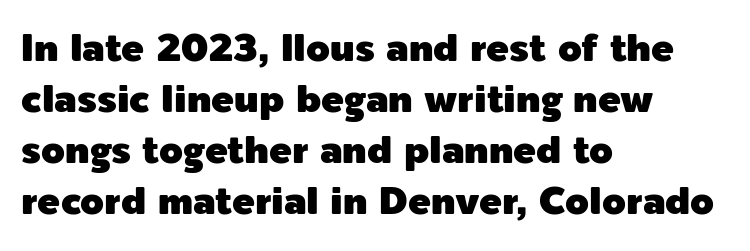
The image shows 38 px sans-serif type, upright; set left-aligned, normal line spacing (1.34x), normal letter spacing, not underlined; a medium x-height.
